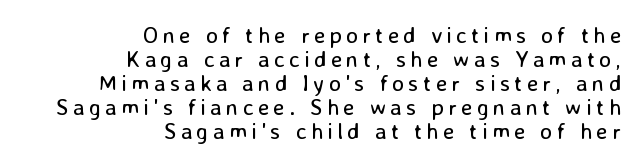
{"italic": "no", "bold": "no", "underline": "no", "align": "right", "line_spacing": "tight", "line_spacing_ratio": 1.04, "glyph_px": 23}
